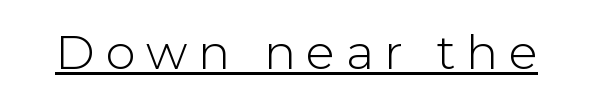
Q: Is the text bold? A: No.
Q: Is the text italic (slanted)? A: No, it is upright.
Q: Is the typeface a serif or a sans-serif typeface? A: Sans-serif.
Q: Is the text underlined? A: Yes.
Q: Is the spacing between letters normal or unusually wide? A: Unusually wide.
Q: Width (condensed, normal, or wide)? A: Normal.
Q: Stroke contrast? A: Low.
Q: x-height? A: Medium.
Q: Monospaced? A: No.
